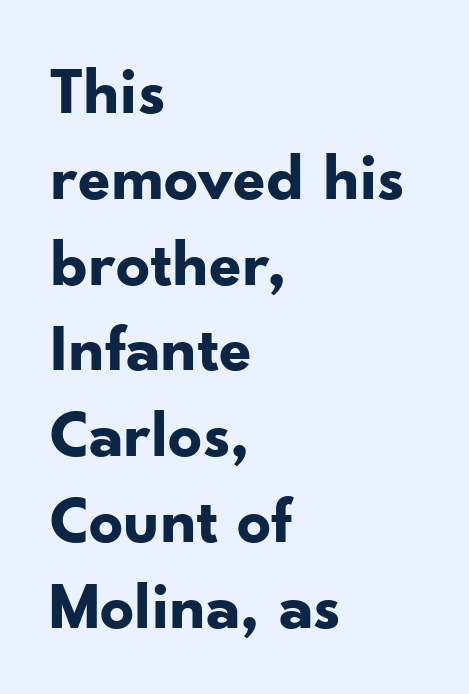
The image shows 67 px bold sans-serif type, upright; set left-aligned, normal line spacing (1.28x), normal letter spacing, not underlined; low stroke contrast and a small x-height.
